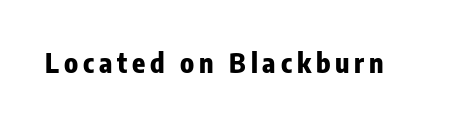
The lettering holds an erect, upright posture throughout. Check the space under the baseline: it is left empty. Does the weight exceed regular? Yes, all the way to bold.
